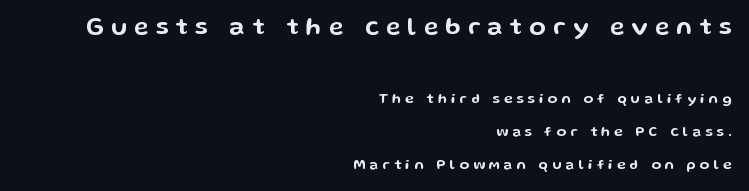
Q: Is the text italic (slanted)? A: No, it is upright.
Q: Is the text underlined? A: No.
Q: How is the paragraph aligned? A: Right-aligned.
Q: Is the spacing between letters normal or unusually wide? A: Unusually wide.
Q: Is the spacing between lines tight, normal or loose? A: Loose.
Q: Which block of text is set in a larger size, the first (top) or the second (bottom)? A: The first (top) one.
